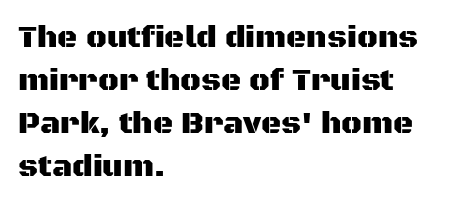
{"serif": "no", "italic": "no", "width": "normal", "stroke_contrast": "medium", "x_height": "large", "monospaced": "no", "underline": "no", "align": "left", "line_spacing": "normal", "line_spacing_ratio": 1.39, "letter_spacing": "normal", "letter_spacing_em": 0.0, "glyph_px": 31}
